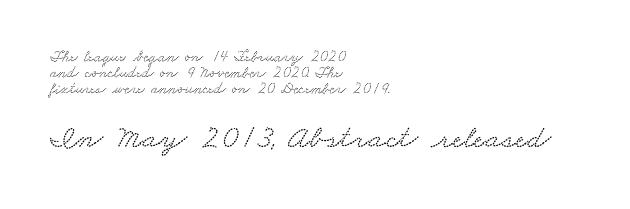
Q: Is the typeface a serif or a sans-serif typeface? A: Serif.
Q: Is the text underlined? A: No.
Q: How is the paragraph aligned? A: Left-aligned.
Q: Is the spacing between letters normal or unusually wide? A: Normal.
Q: Is the spacing between lines tight, normal or loose? A: Tight.
Q: Which block of text is set in a larger size, the first (top) or the second (bottom)? A: The second (bottom) one.
Q: Width (condensed, normal, or wide)? A: Wide.
Q: Stroke contrast? A: Medium.
Q: x-height? A: Small.
Q: Monospaced? A: No.
